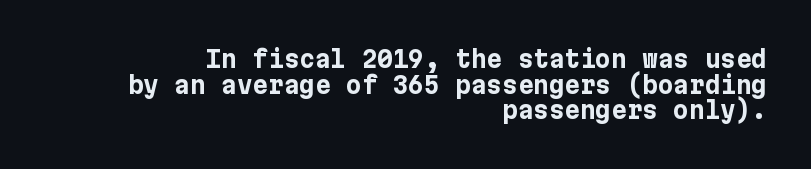
The image shows 24 px bold type, upright; set right-aligned, tight line spacing (1.07x), normal letter spacing, not underlined.
